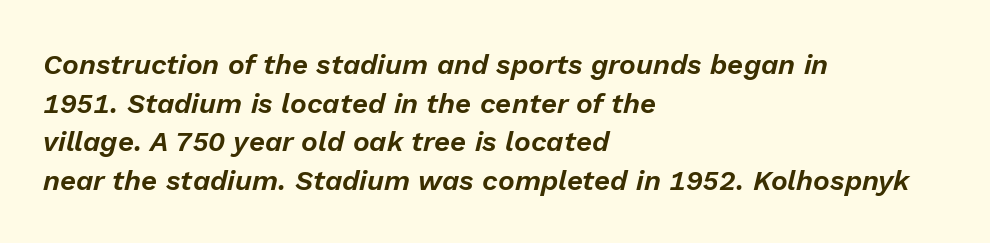
The image shows 28 px text type, italic (leaning right); set left-aligned, normal line spacing (1.38x), normal letter spacing, not underlined; low stroke contrast and a medium x-height.
